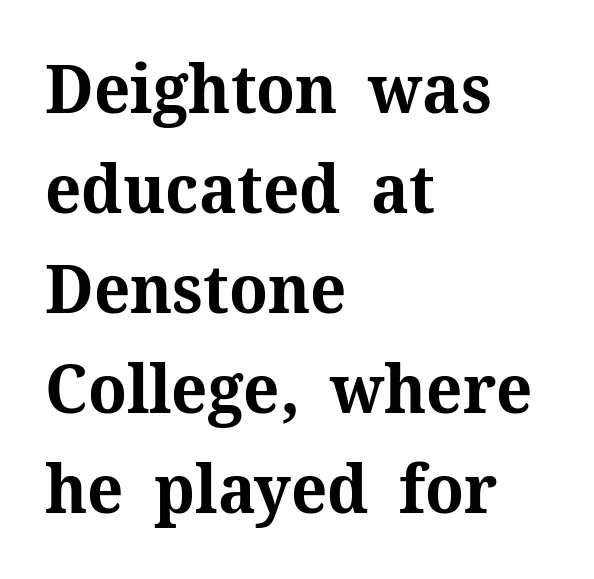
The letters sit at their default tracking, neither squeezed nor spread. The rendering uses a moderate line-height, typical for paragraphs. You could not count columns in this text — the font is proportionally spaced. Italic? Not at all — the glyphs are vertical.
